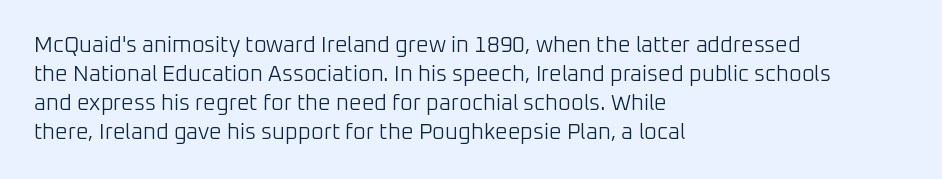
Tall strokes in this sample are plumb rather than angled. The passage shown has conventional tracking throughout. Every row of glyphs begins at an identical x-position on the left. A normal amount of white space separates one row of letters from the next. Type without underlining.
